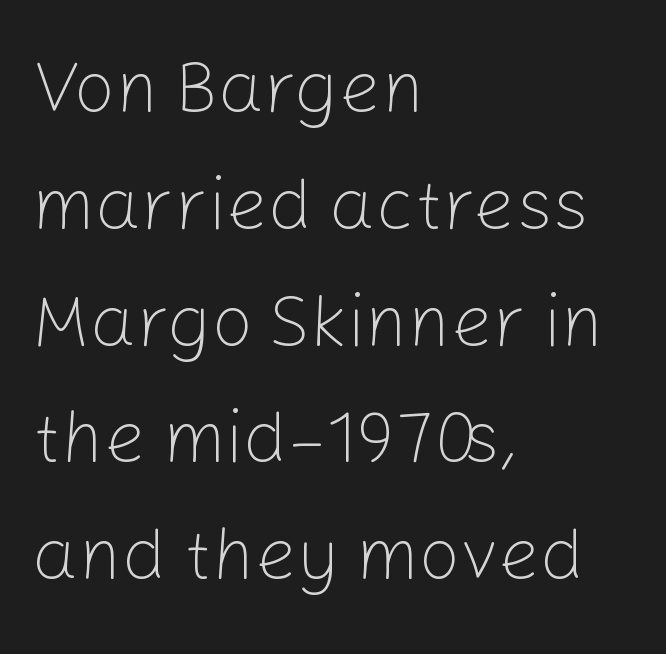
The image shows 73 px light sans-serif type, upright; set left-aligned, normal line spacing (1.6x), normal letter spacing, not underlined; low stroke contrast and a medium x-height.
